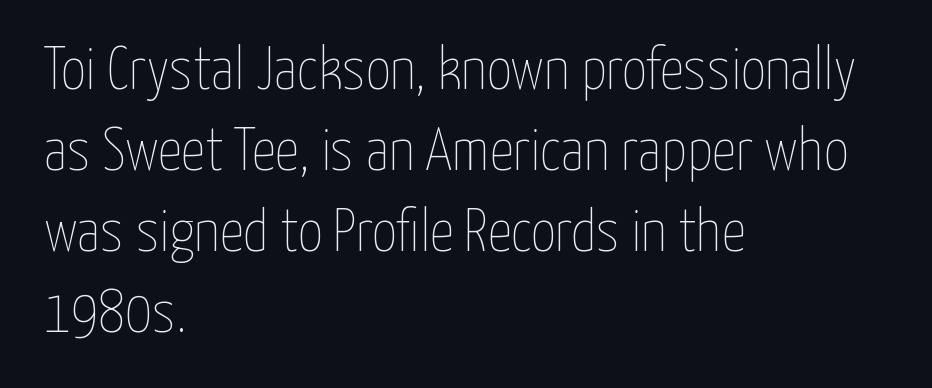
{"italic": "no", "bold": "no", "weight": "thin", "width": "condensed", "stroke_contrast": "low", "x_height": "medium", "monospaced": "no", "underline": "no", "align": "left", "line_spacing": "normal", "line_spacing_ratio": 1.35, "letter_spacing": "normal", "letter_spacing_em": 0.0, "glyph_px": 60}
